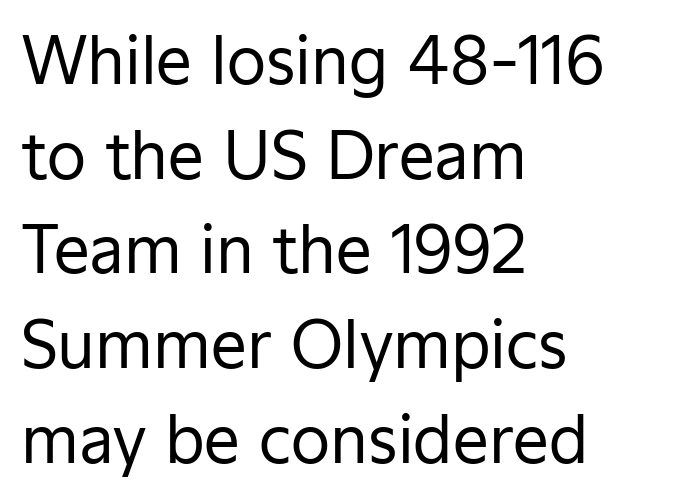
Q: Is the text bold? A: No.
Q: Is the text italic (slanted)? A: No, it is upright.
Q: Is the typeface a serif or a sans-serif typeface? A: Sans-serif.
Q: Is the text underlined? A: No.
Q: How is the paragraph aligned? A: Left-aligned.
Q: Is the spacing between letters normal or unusually wide? A: Normal.
Q: Is the spacing between lines tight, normal or loose? A: Normal.
Q: Width (condensed, normal, or wide)? A: Normal.
Q: Stroke contrast? A: Low.
Q: x-height? A: Medium.
Q: Monospaced? A: No.
